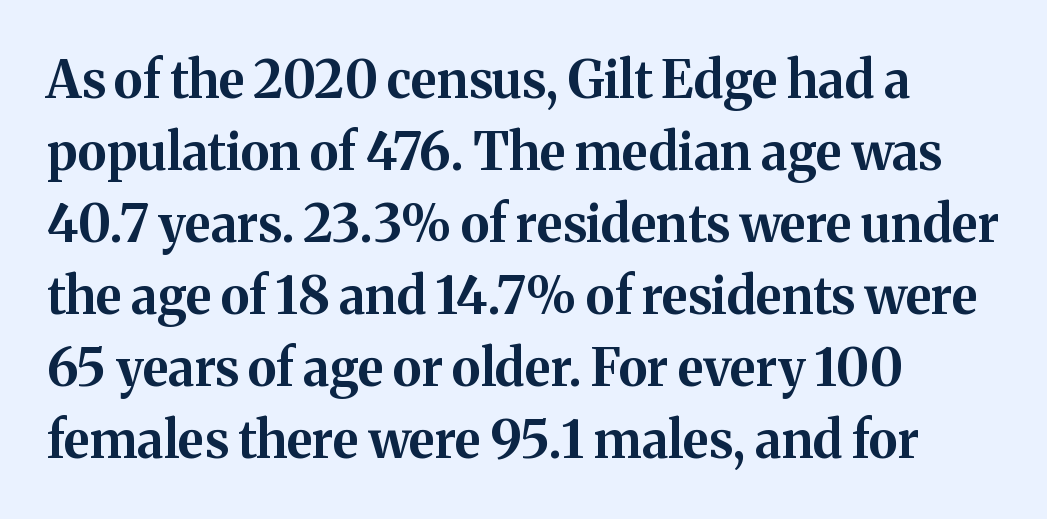
Note the varied advance widths — an 'i' is clearly narrower than an 'm'. The font family rendered here belongs to the serif group. This rendering features lettering with no underline. Typeset ragged right — the left edge is the straight one. The passage shown is emphatically bold. Horizontal bands of white between lines are of average thickness.
